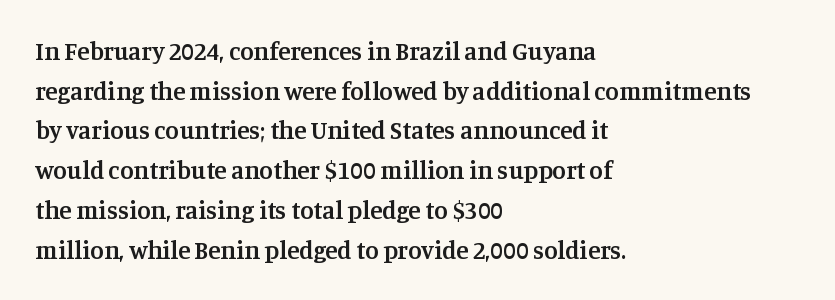
{"italic": "no", "bold": "semi", "underline": "no", "align": "left", "line_spacing": "normal", "line_spacing_ratio": 1.59, "letter_spacing": "normal", "letter_spacing_em": 0.0, "glyph_px": 25}
